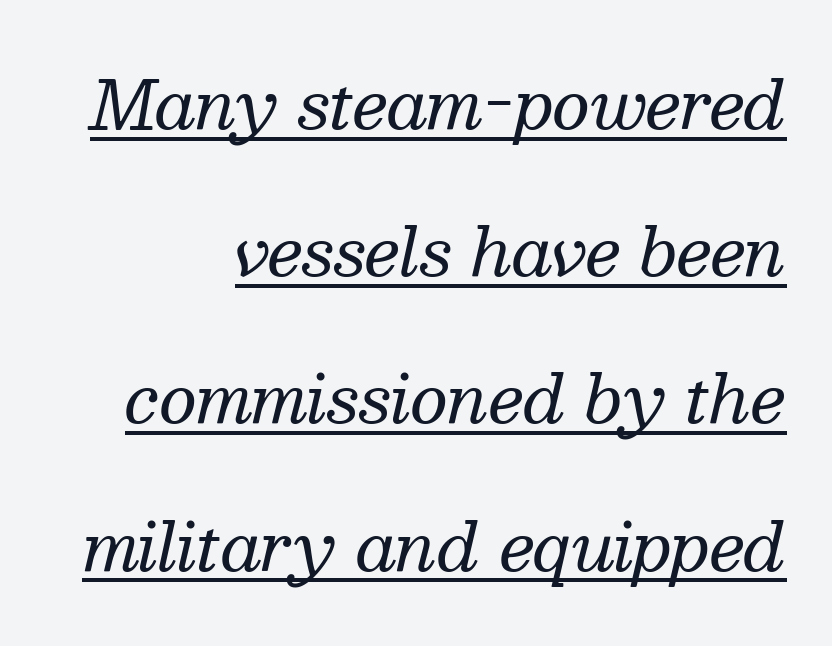
Leftover space on each line is placed entirely before the opening word. Looks like regular typesetting: each glyph gets only the width it needs. Loosely led — the rows are spread out. The whole block is typeset with a tilt. A rule runs beneath these lines of type. This is not heavy type; no bold has been used.
